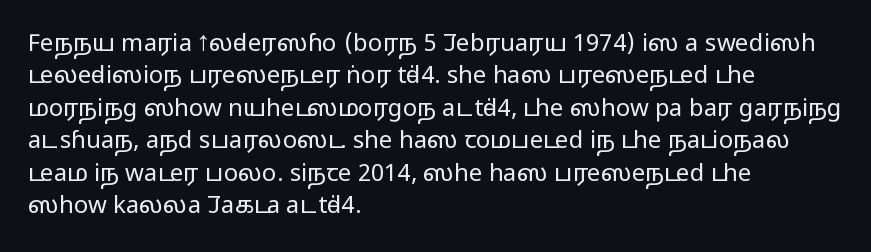
The image shows 24 px text type, upright; set left-aligned, normal line spacing (1.35x), normal letter spacing, not underlined.
